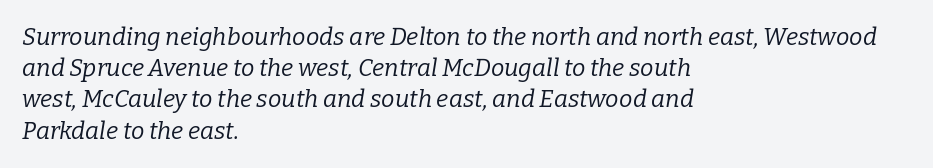
The image shows 24 px text type, italic (leaning right); set left-aligned, normal line spacing (1.3x), normal letter spacing, not underlined.
